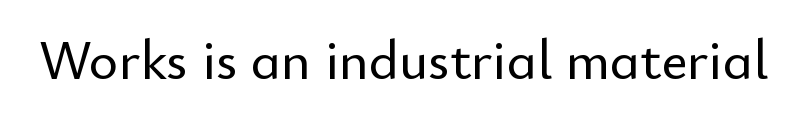
{"serif": "no", "italic": "no", "width": "normal", "stroke_contrast": "low", "x_height": "small", "monospaced": "no", "underline": "no", "letter_spacing": "normal", "letter_spacing_em": 0.0, "glyph_px": 56}
